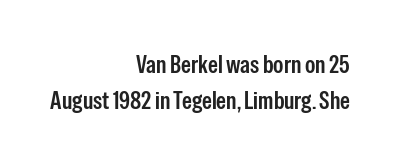
{"italic": "no", "underline": "no", "align": "right", "line_spacing": "normal", "line_spacing_ratio": 1.44, "letter_spacing": "normal", "letter_spacing_em": 0.0, "glyph_px": 25}
